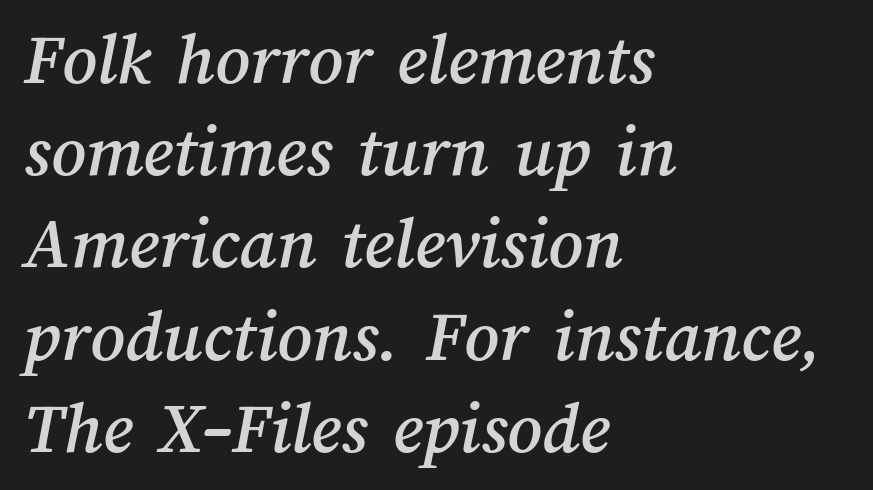
{"width": "normal", "stroke_contrast": "medium", "x_height": "medium", "monospaced": "no", "underline": "no", "align": "left", "line_spacing_ratio": 1.23, "letter_spacing": "normal", "letter_spacing_em": 0.0, "glyph_px": 75}
